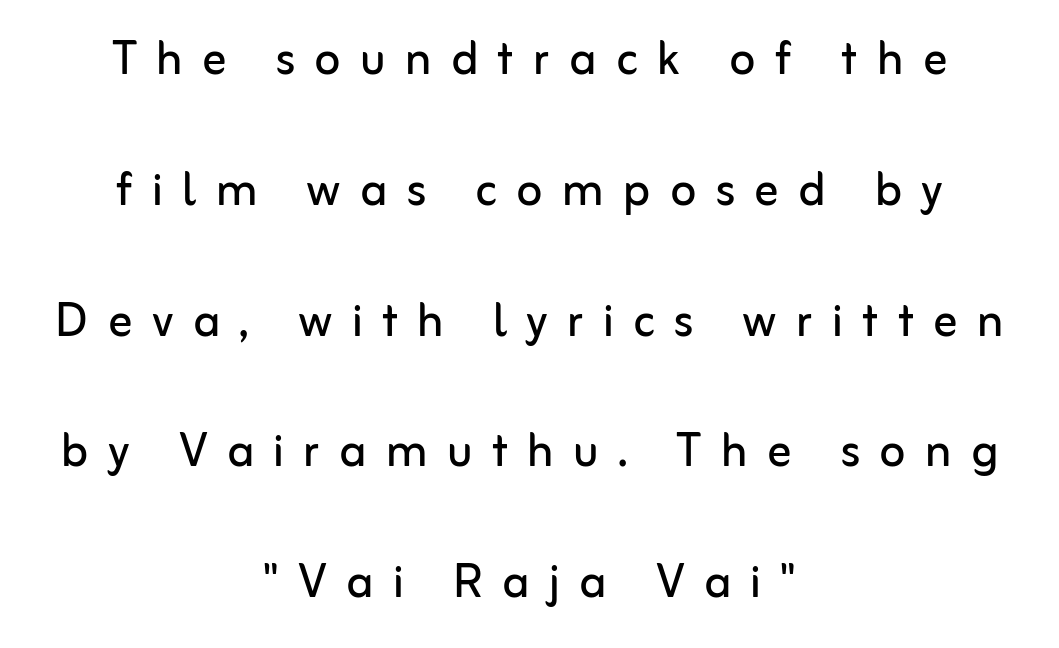
Q: Is the text bold? A: No.
Q: Is the text italic (slanted)? A: No, it is upright.
Q: Is the typeface a serif or a sans-serif typeface? A: Sans-serif.
Q: Is the text underlined? A: No.
Q: How is the paragraph aligned? A: Centered.
Q: Is the spacing between letters normal or unusually wide? A: Unusually wide.
Q: Is the spacing between lines tight, normal or loose? A: Loose.
Q: Width (condensed, normal, or wide)? A: Normal.
Q: Stroke contrast? A: Low.
Q: x-height? A: Medium.
Q: Monospaced? A: No.
